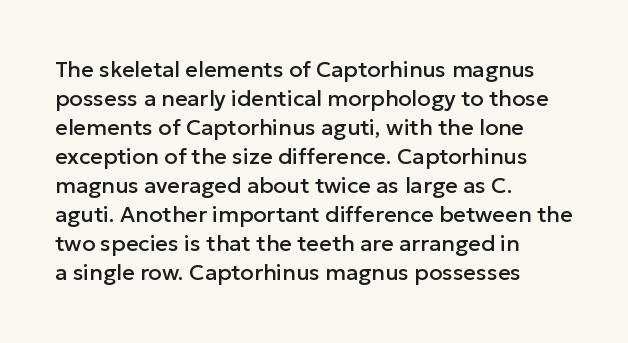
It's the straight-up-and-down kind of type. The horizontal fit of the characters is conventional and even. These lines are set flush left with a ragged right edge. Glance below the letters and you will spot only blank space.
